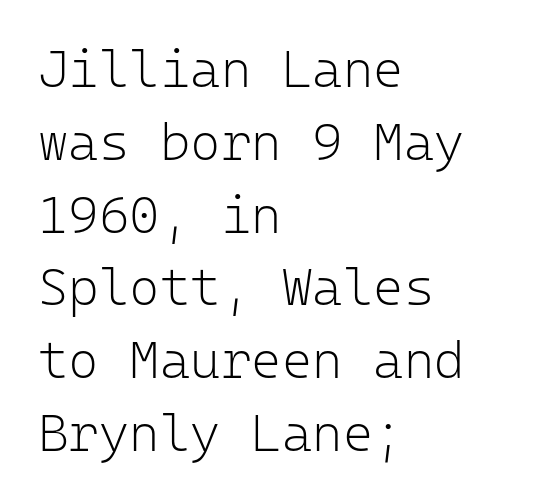
The image shows 52 px light sans-serif type, upright, monospaced; set left-aligned, normal line spacing (1.4x), normal letter spacing, not underlined; low stroke contrast and a medium x-height.
